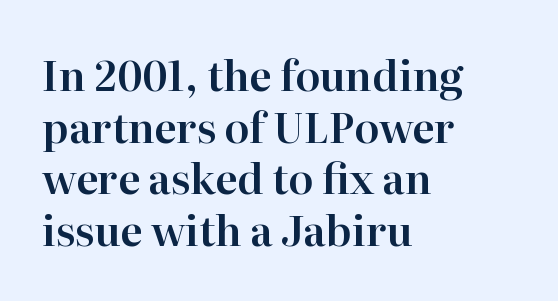
The image shows 41 px serif type, upright; set left-aligned, normal line spacing (1.26x), normal letter spacing, not underlined; high stroke contrast and a medium x-height.
